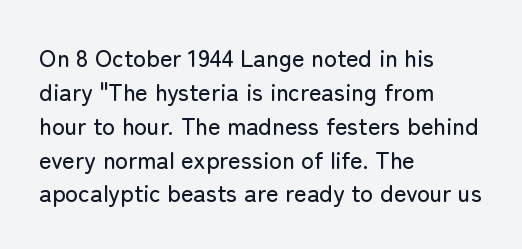
The image shows 24 px text type, upright; set left-aligned, normal line spacing (1.41x), normal letter spacing, not underlined.
